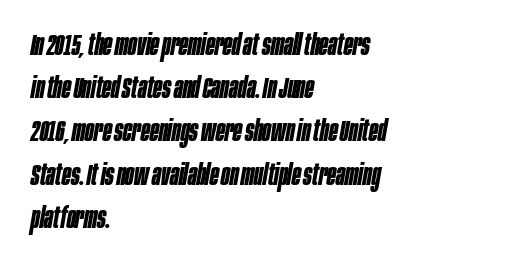
{"italic": "yes", "lean": "right", "slant_degrees": 10, "bold": "yes", "weight": "bold", "width": "condensed", "stroke_contrast": "low", "x_height": "large", "monospaced": "no", "underline": "no", "align": "left", "line_spacing": "normal", "line_spacing_ratio": 1.49, "letter_spacing": "normal", "letter_spacing_em": 0.0, "glyph_px": 29}
